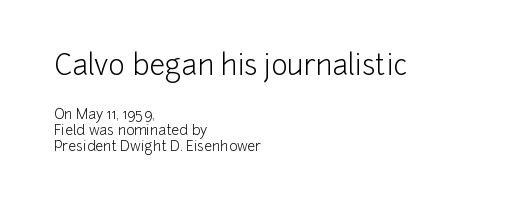
{"serif": "no", "italic": "no", "bold": "no", "weight": "light", "width": "normal", "stroke_contrast": "low", "x_height": "medium", "monospaced": "no", "underline": "no", "align": "left", "line_spacing": "tight", "line_spacing_ratio": 1.13, "letter_spacing": "normal", "letter_spacing_em": 0.0, "larger_block": "first", "size_ratio": 2.0, "glyph_px": 28}
